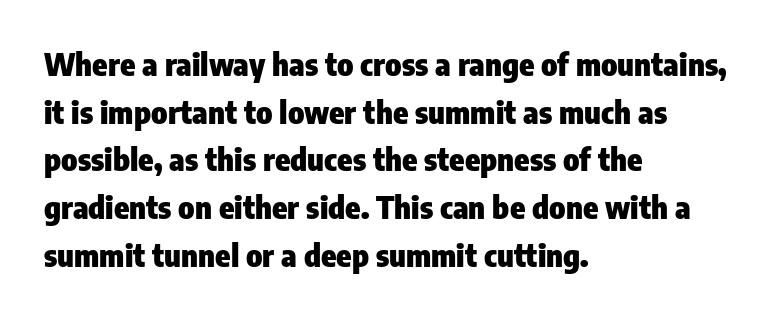
Q: Is the text bold? A: Yes.
Q: Is the text italic (slanted)? A: No, it is upright.
Q: Is the typeface a serif or a sans-serif typeface? A: Sans-serif.
Q: Is the text underlined? A: No.
Q: How is the paragraph aligned? A: Left-aligned.
Q: Is the spacing between letters normal or unusually wide? A: Normal.
Q: Is the spacing between lines tight, normal or loose? A: Normal.
Q: Width (condensed, normal, or wide)? A: Condensed.
Q: Stroke contrast? A: Low.
Q: x-height? A: Medium.
Q: Monospaced? A: No.
